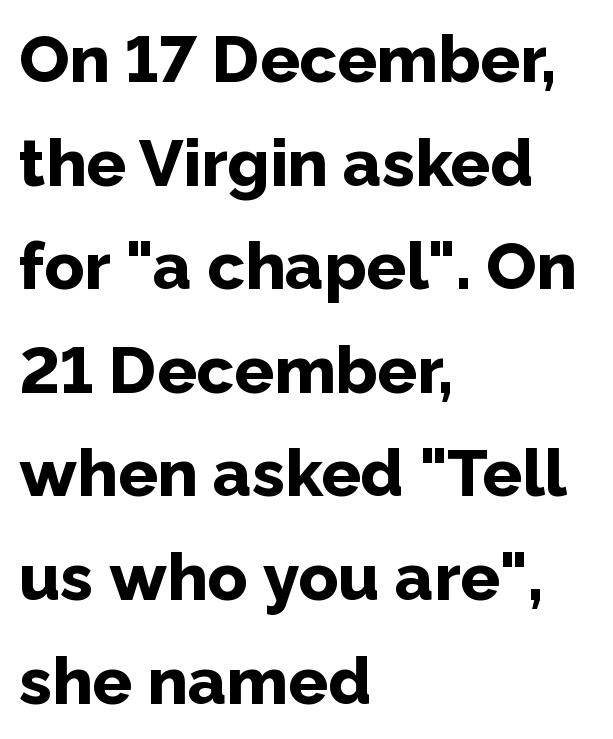
{"serif": "no", "italic": "no", "bold": "yes", "weight": "bold", "width": "normal", "stroke_contrast": "low", "x_height": "medium", "monospaced": "no", "underline": "no", "align": "left", "line_spacing": "normal", "line_spacing_ratio": 1.57, "letter_spacing": "normal", "letter_spacing_em": 0.0, "glyph_px": 66}
